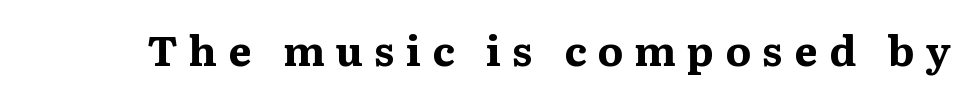
Q: Is the text bold? A: Yes.
Q: Is the text italic (slanted)? A: No, it is upright.
Q: Is the typeface a serif or a sans-serif typeface? A: Serif.
Q: Is the text underlined? A: No.
Q: Is the spacing between letters normal or unusually wide? A: Unusually wide.
Q: Width (condensed, normal, or wide)? A: Normal.
Q: Stroke contrast? A: Medium.
Q: x-height? A: Medium.
Q: Monospaced? A: No.
